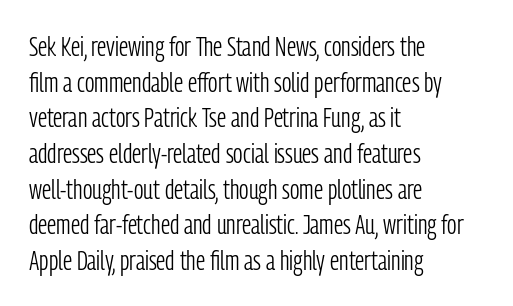
The image shows 27 px text type, upright; set left-aligned, normal line spacing (1.32x), normal letter spacing, not underlined.
